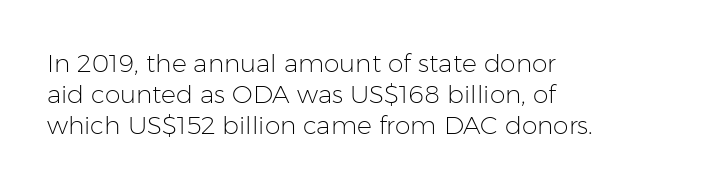
The image shows 25 px text type, upright; set left-aligned, line spacing 1.24x, normal letter spacing, not underlined.
